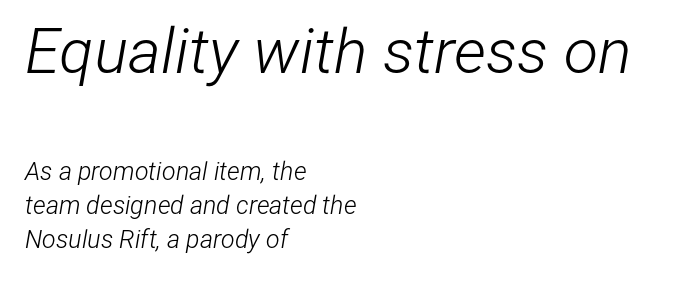
The image shows 63 px light, condensed type, italic (leaning right); set left-aligned, normal line spacing (1.36x), normal letter spacing, not underlined; the first (top) block is 2.52x larger; low stroke contrast and a medium x-height.
